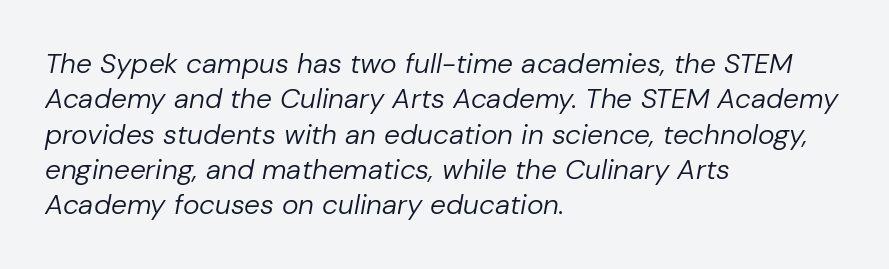
{"italic": "yes", "lean": "right", "slant_degrees": 10, "bold": "no", "weight": "regular", "width": "normal", "stroke_contrast": "low", "x_height": "medium", "monospaced": "no", "underline": "no", "align": "left", "line_spacing": "normal", "line_spacing_ratio": 1.26, "letter_spacing": "normal", "letter_spacing_em": 0.0, "glyph_px": 28}
